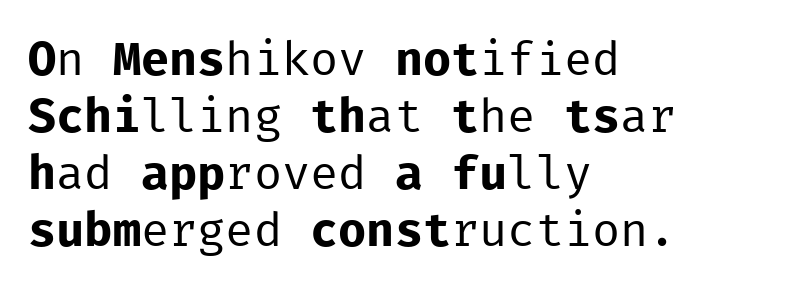
{"serif": "no", "italic": "no", "bold": "no", "weight": "regular", "width": "normal", "stroke_contrast": "low", "x_height": "medium", "monospaced": "yes", "underline": "no", "align": "left", "line_spacing_ratio": 1.21, "letter_spacing": "normal", "letter_spacing_em": 0.0, "glyph_px": 47}
